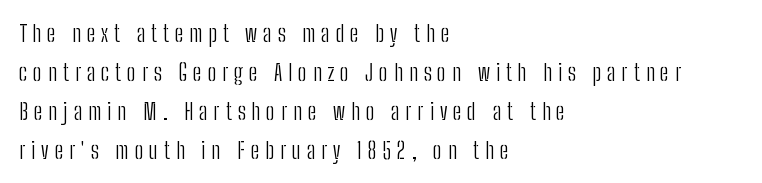
{"italic": "no", "bold": "no", "underline": "no", "align": "left", "line_spacing": "normal", "line_spacing_ratio": 1.69, "letter_spacing": "wide", "letter_spacing_em": 0.26, "glyph_px": 23}
